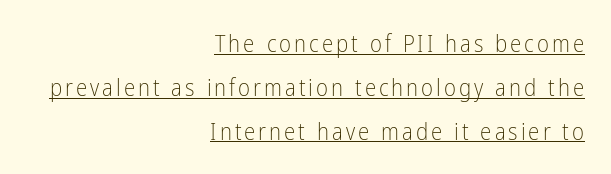
The image shows 23 px text type, upright; set right-aligned, loose line spacing (1.91x), underlined.
